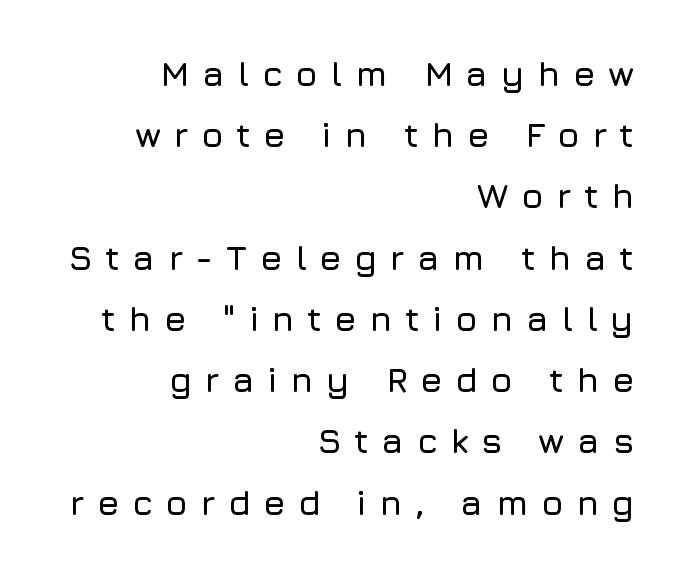
The tracking reads as deliberately expanded to a designer's eye. Unmarked baselines from the first word to the last. When letters stand straight like this, we call the style roman or upright. Casual observation: everything's shoved over to the right. These lines are composed in type without serifs. A typesetter would call this proportional, since set widths differ per character.
